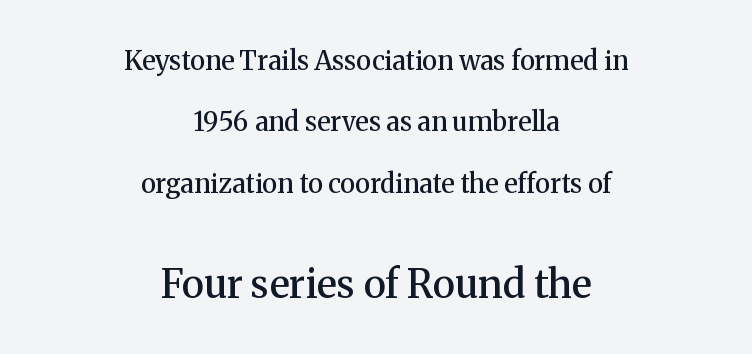
Q: Is the text bold? A: Semi-bold.
Q: Is the text italic (slanted)? A: No, it is upright.
Q: Is the typeface a serif or a sans-serif typeface? A: Serif.
Q: Is the text underlined? A: No.
Q: How is the paragraph aligned? A: Centered.
Q: Is the spacing between letters normal or unusually wide? A: Normal.
Q: Is the spacing between lines tight, normal or loose? A: Loose.
Q: Which block of text is set in a larger size, the first (top) or the second (bottom)? A: The second (bottom) one.
Q: Width (condensed, normal, or wide)? A: Normal.
Q: Stroke contrast? A: Medium.
Q: x-height? A: Medium.
Q: Monospaced? A: No.
